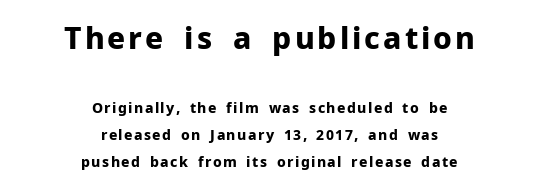
{"serif": "no", "italic": "no", "bold": "yes", "weight": "bold", "width": "normal", "stroke_contrast": "low", "x_height": "medium", "monospaced": "no", "underline": "no", "align": "center", "line_spacing": "loose", "line_spacing_ratio": 1.93, "larger_block": "first", "size_ratio": 2.14, "glyph_px": 30}
